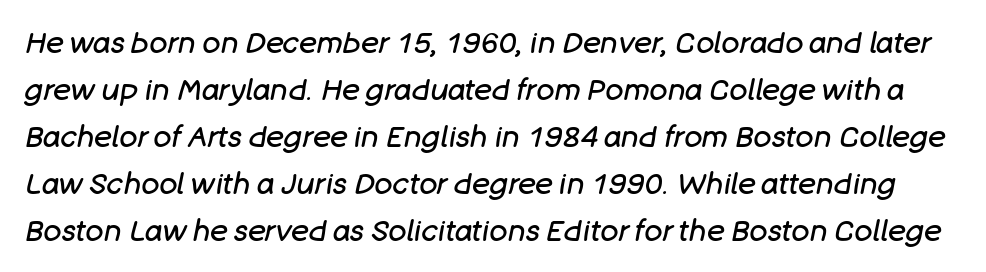
The image shows 30 px regular-weight type, italic (leaning right); set normal line spacing (1.57x), normal letter spacing, not underlined; low stroke contrast and a large x-height.
